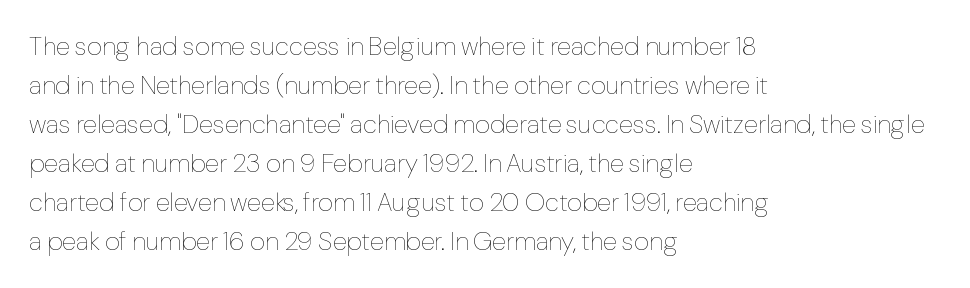
The image shows 26 px text type, upright; set left-aligned, normal line spacing (1.5x), normal letter spacing, not underlined.
